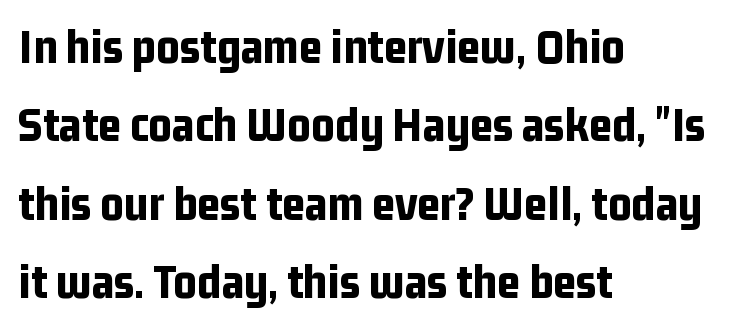
The image shows 50 px bold, condensed sans-serif type, upright; set left-aligned, normal line spacing (1.57x), normal letter spacing, not underlined; low stroke contrast and a medium x-height.
